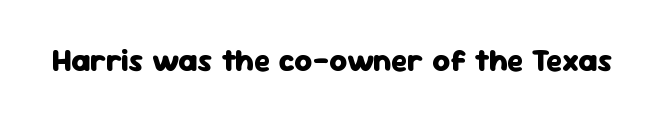
{"serif": "no", "italic": "no", "bold": "yes", "weight": "heavy", "width": "normal", "stroke_contrast": "low", "x_height": "medium", "monospaced": "no", "underline": "no", "letter_spacing": "normal", "letter_spacing_em": 0.0, "glyph_px": 31}
